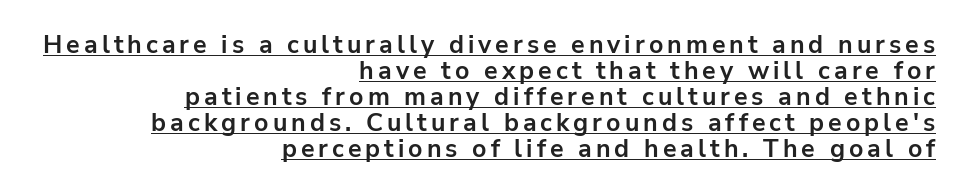
{"italic": "no", "bold": "yes", "underline": "yes", "align": "right", "line_spacing": "tight", "line_spacing_ratio": 1.04, "glyph_px": 25}
